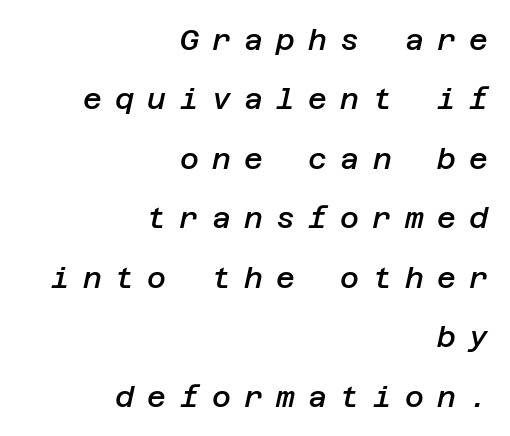
{"italic": "yes", "lean": "right", "slant_degrees": 12, "bold": "semi", "weight": "semibold", "width": "normal", "stroke_contrast": "low", "x_height": "large", "underline": "no", "align": "right", "line_spacing": "loose", "line_spacing_ratio": 2.05, "letter_spacing": "wide", "letter_spacing_em": 0.46, "glyph_px": 29}
